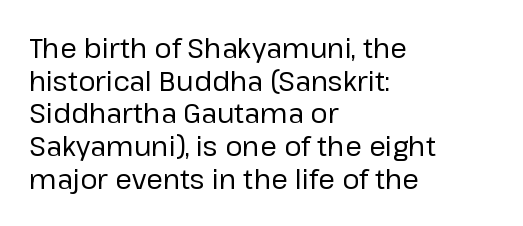
The image shows 27 px text type, upright; set left-aligned, line spacing 1.21x, normal letter spacing, not underlined.
